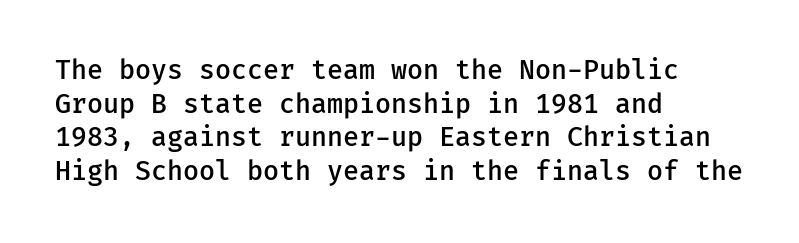
{"italic": "no", "bold": "semi", "underline": "no", "align": "left", "line_spacing": "normal", "line_spacing_ratio": 1.29, "letter_spacing": "normal", "letter_spacing_em": 0.0, "glyph_px": 26}
